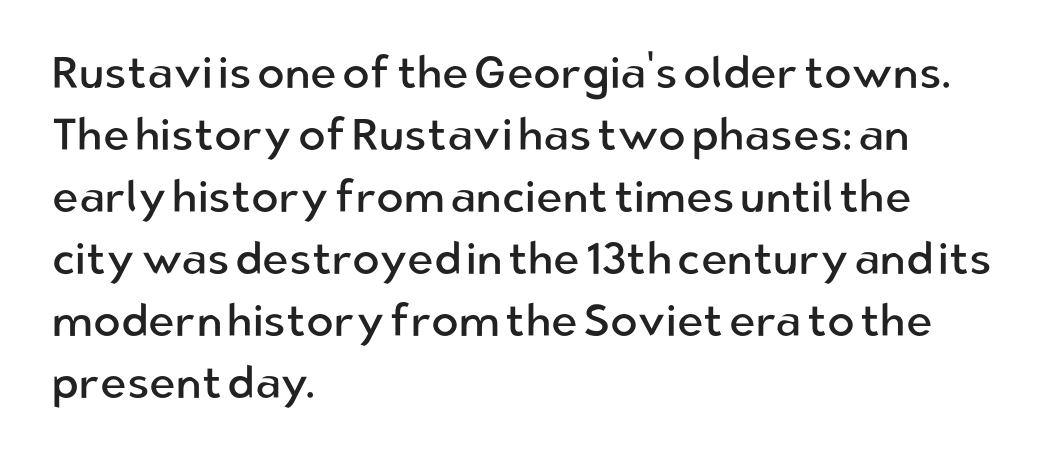
The image shows 45 px regular-weight sans-serif type, upright; set left-aligned, normal line spacing (1.38x), normal letter spacing, not underlined; low stroke contrast and a medium x-height.
